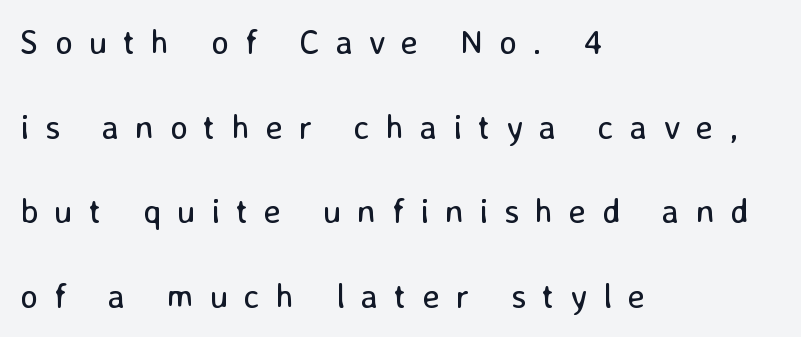
Q: Is the text bold? A: No.
Q: Is the text italic (slanted)? A: No, it is upright.
Q: Is the typeface a serif or a sans-serif typeface? A: Sans-serif.
Q: Is the text underlined? A: No.
Q: How is the paragraph aligned? A: Left-aligned.
Q: Is the spacing between letters normal or unusually wide? A: Unusually wide.
Q: Is the spacing between lines tight, normal or loose? A: Loose.
Q: Width (condensed, normal, or wide)? A: Normal.
Q: Stroke contrast? A: Low.
Q: x-height? A: Medium.
Q: Monospaced? A: No.
